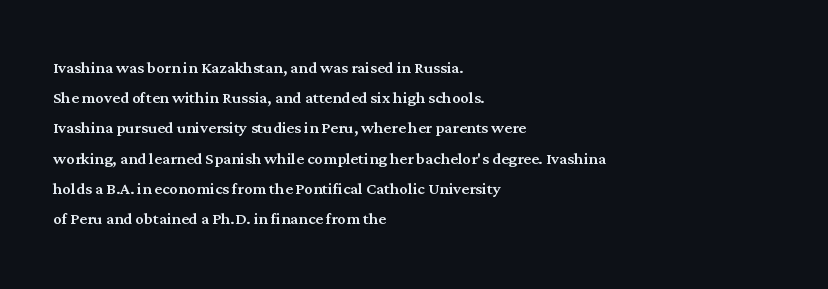
{"italic": "no", "underline": "no", "align": "left", "line_spacing": "normal", "line_spacing_ratio": 1.44, "letter_spacing": "normal", "letter_spacing_em": 0.0, "glyph_px": 21}
